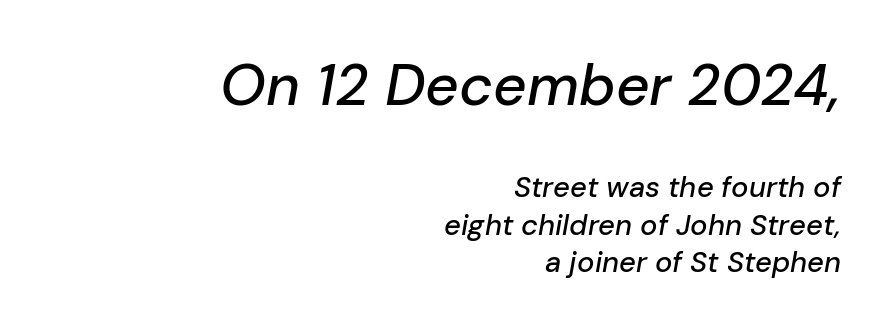
{"italic": "yes", "lean": "right", "slant_degrees": 10, "width": "normal", "stroke_contrast": "low", "x_height": "medium", "monospaced": "no", "underline": "no", "align": "right", "line_spacing": "normal", "line_spacing_ratio": 1.29, "letter_spacing": "normal", "letter_spacing_em": 0.0, "larger_block": "first", "size_ratio": 2.0, "glyph_px": 58}
